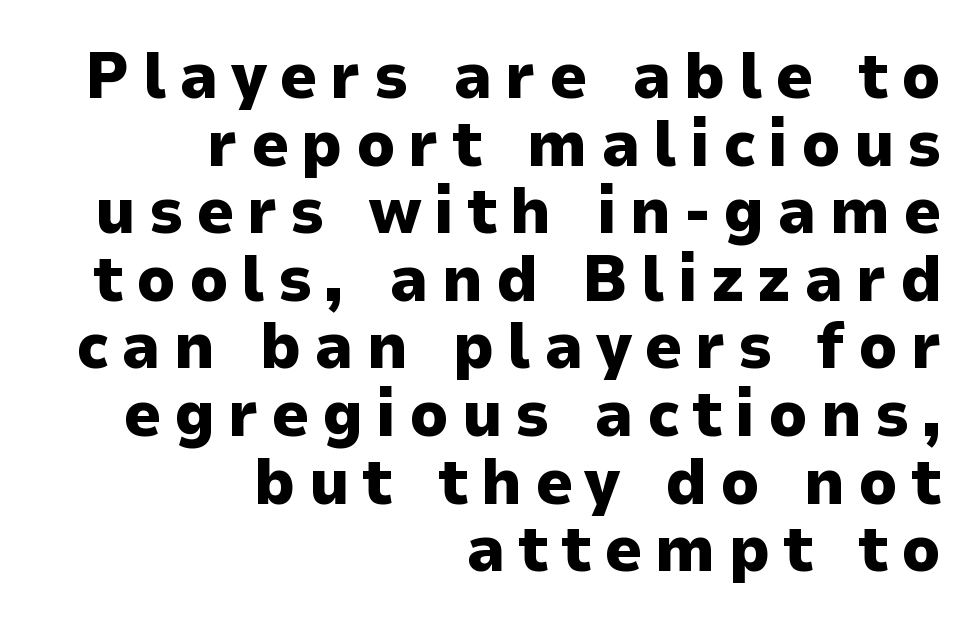
Q: Is the text bold? A: Yes.
Q: Is the text italic (slanted)? A: No, it is upright.
Q: Is the typeface a serif or a sans-serif typeface? A: Sans-serif.
Q: Is the text underlined? A: No.
Q: How is the paragraph aligned? A: Right-aligned.
Q: Is the spacing between letters normal or unusually wide? A: Unusually wide.
Q: Is the spacing between lines tight, normal or loose? A: Tight.
Q: Width (condensed, normal, or wide)? A: Normal.
Q: Stroke contrast? A: Low.
Q: x-height? A: Medium.
Q: Monospaced? A: No.
